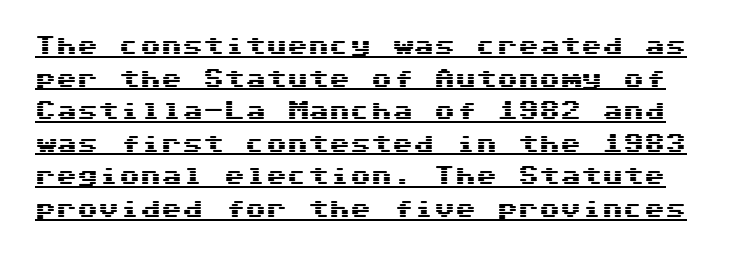
Students, observe: this is what conventionally led text looks like. Check the space under the baseline: a stroke is drawn there. The letters sit at their default tracking, neither squeezed nor spread. The letters stand straight up with perfectly vertical stems.
